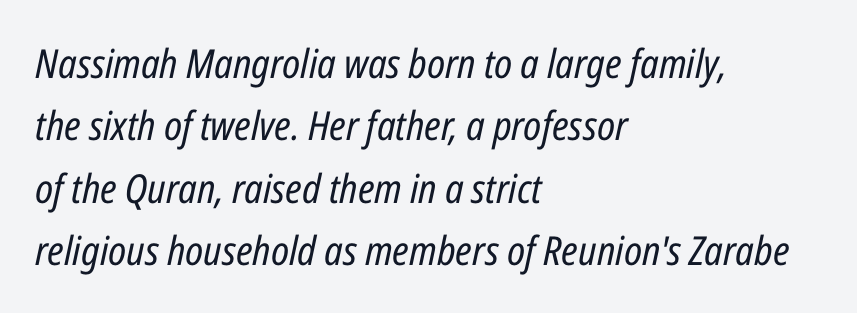
{"italic": "yes", "lean": "right", "slant_degrees": 12, "bold": "no", "weight": "regular", "width": "condensed", "stroke_contrast": "low", "x_height": "medium", "monospaced": "no", "underline": "no", "align": "left", "line_spacing": "normal", "line_spacing_ratio": 1.56, "letter_spacing": "normal", "letter_spacing_em": 0.0, "glyph_px": 40}
